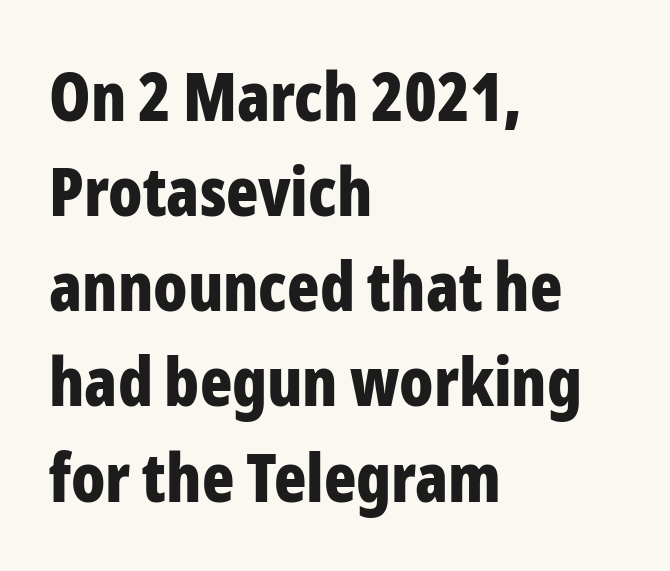
The image shows 67 px bold, condensed sans-serif type, upright; set left-aligned, normal line spacing (1.42x), normal letter spacing, not underlined; low stroke contrast and a medium x-height.
